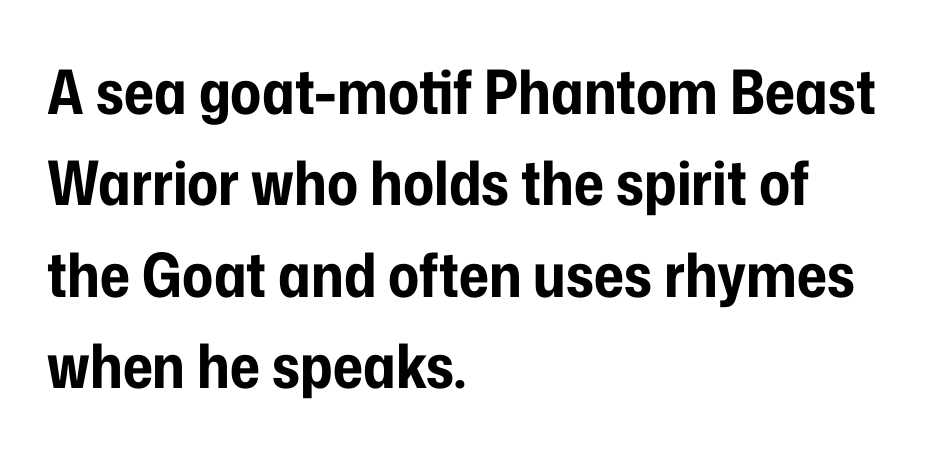
The image shows 61 px bold, condensed sans-serif type, upright; set left-aligned, normal line spacing (1.5x), normal letter spacing, not underlined; low stroke contrast and a medium x-height.
